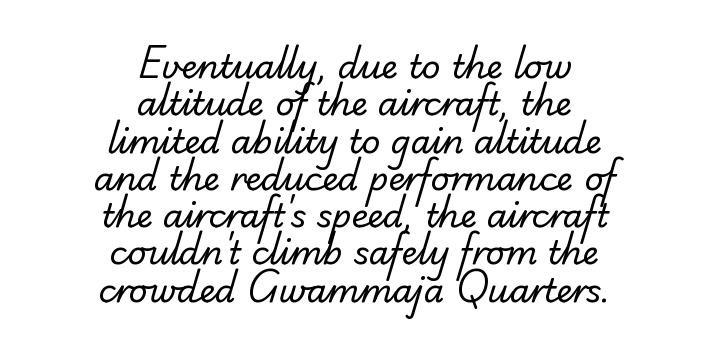
One glance says dense: line gaps are narrower than usual. No word sits above an underline. Each letter's strokes conclude bluntly, with no projecting serifs. In terms of letterspacing, this is plain default setting. The letters advance in unequal steps, a hallmark of proportional type. Weight: not bold — regular or lighter.
